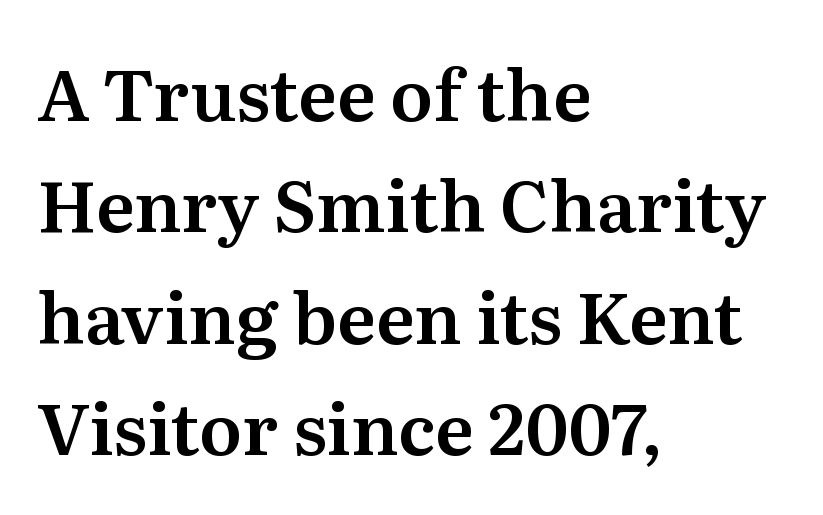
The image shows 71 px serif type, upright; set left-aligned, normal line spacing (1.57x), normal letter spacing, not underlined; medium stroke contrast and a medium x-height.
